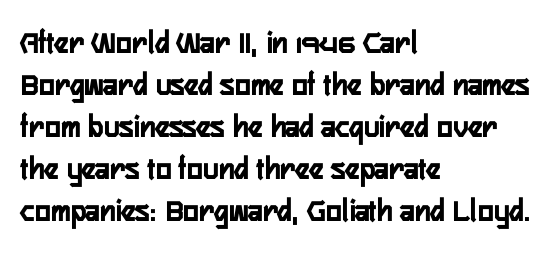
The image shows 33 px condensed sans-serif type, upright; set left-aligned, normal line spacing (1.27x), normal letter spacing, not underlined; low stroke contrast and a medium x-height.
